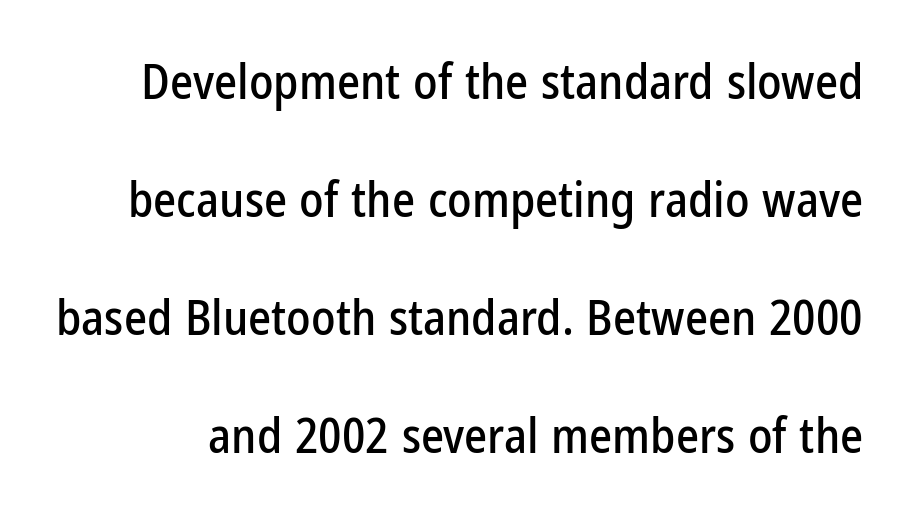
Q: Is the text italic (slanted)? A: No, it is upright.
Q: Is the typeface a serif or a sans-serif typeface? A: Sans-serif.
Q: Is the text underlined? A: No.
Q: Is the spacing between letters normal or unusually wide? A: Normal.
Q: Is the spacing between lines tight, normal or loose? A: Loose.
Q: Width (condensed, normal, or wide)? A: Condensed.
Q: Stroke contrast? A: Low.
Q: x-height? A: Medium.
Q: Monospaced? A: No.
